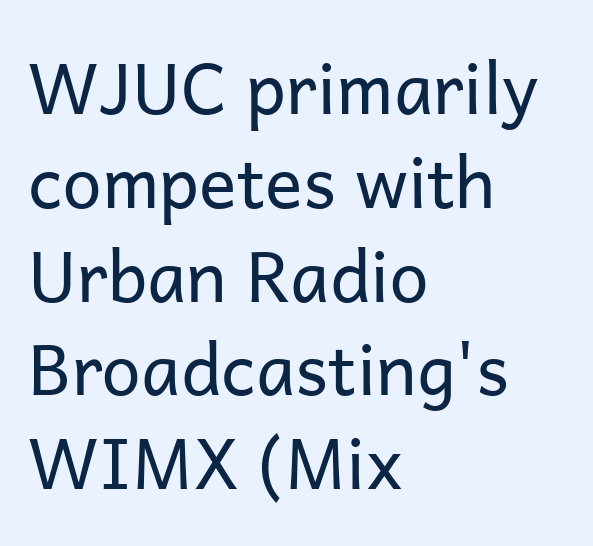
Q: Is the text bold? A: No.
Q: Is the text italic (slanted)? A: No, it is upright.
Q: Is the typeface a serif or a sans-serif typeface? A: Sans-serif.
Q: Is the text underlined? A: No.
Q: How is the paragraph aligned? A: Left-aligned.
Q: Is the spacing between letters normal or unusually wide? A: Normal.
Q: Is the spacing between lines tight, normal or loose? A: Normal.
Q: Width (condensed, normal, or wide)? A: Normal.
Q: Stroke contrast? A: Low.
Q: x-height? A: Medium.
Q: Monospaced? A: No.
